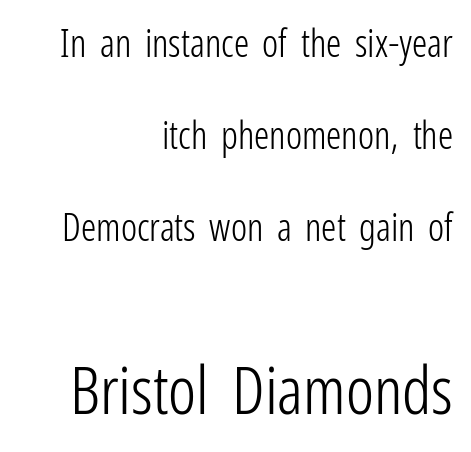
{"serif": "no", "italic": "no", "bold": "no", "weight": "light", "width": "condensed", "stroke_contrast": "low", "x_height": "medium", "monospaced": "no", "underline": "no", "align": "right", "line_spacing": "loose", "line_spacing_ratio": 2.42, "letter_spacing": "normal", "letter_spacing_em": 0.0, "larger_block": "second", "size_ratio": 1.74, "glyph_px": 66}
